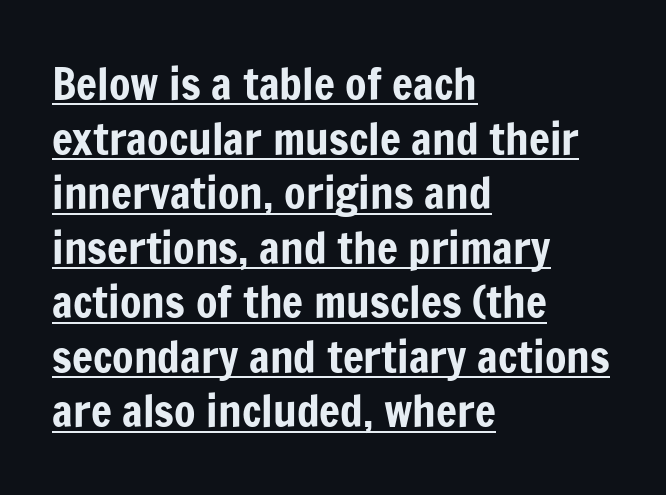
{"serif": "no", "italic": "no", "width": "condensed", "stroke_contrast": "low", "x_height": "medium", "monospaced": "no", "underline": "yes", "align": "left", "line_spacing_ratio": 1.24, "letter_spacing": "normal", "letter_spacing_em": 0.0, "glyph_px": 44}
